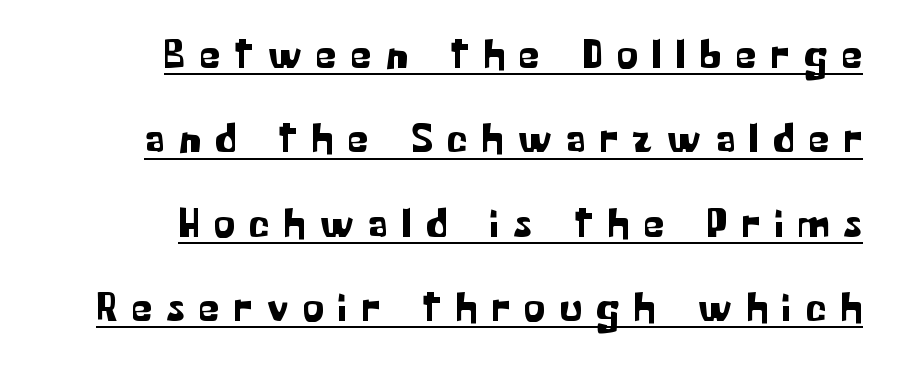
Q: Is the text italic (slanted)? A: No, it is upright.
Q: Is the typeface a serif or a sans-serif typeface? A: Sans-serif.
Q: Is the text underlined? A: Yes.
Q: How is the paragraph aligned? A: Right-aligned.
Q: Is the spacing between letters normal or unusually wide? A: Unusually wide.
Q: Is the spacing between lines tight, normal or loose? A: Loose.
Q: Width (condensed, normal, or wide)? A: Normal.
Q: Stroke contrast? A: Low.
Q: x-height? A: Medium.
Q: Monospaced? A: No.
